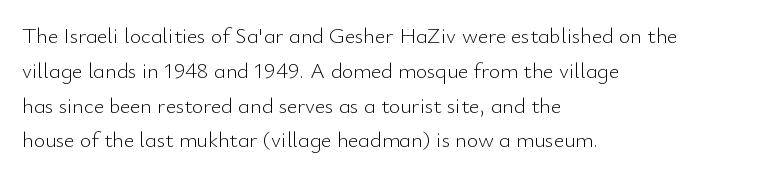
All the whitespace from short lines collects on the right. No extra tracking has been applied to these lines. Characters remain perfectly vertical along every line. The space beneath each line is pristine and unruled. Vertical stems look standard width or narrower in stroke.
